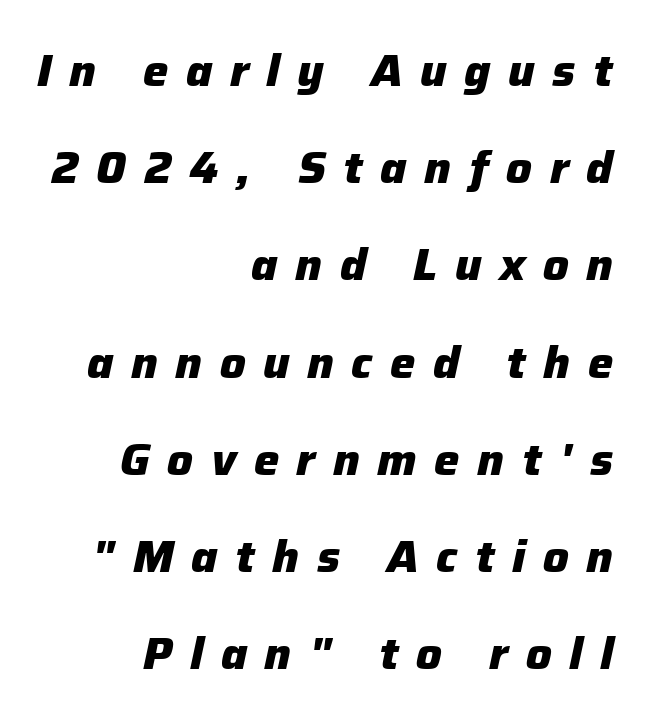
{"italic": "yes", "lean": "right", "slant_degrees": 12, "bold": "yes", "weight": "heavy", "width": "normal", "stroke_contrast": "low", "x_height": "medium", "monospaced": "no", "underline": "no", "align": "right", "line_spacing": "loose", "line_spacing_ratio": 2.16, "letter_spacing": "wide", "letter_spacing_em": 0.39, "glyph_px": 45}
